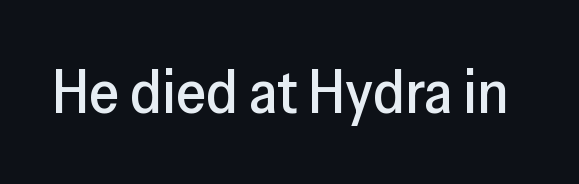
Characters follow at the spacing the type designer built in. This sample uses an upright cut, with every glyph sitting square on the baseline. I'd call this a sans setting — the letters go barefoot. This sample has the flowing, uneven cadence of proportional lettering. The specimen omits any rule beneath the text block's lines.
